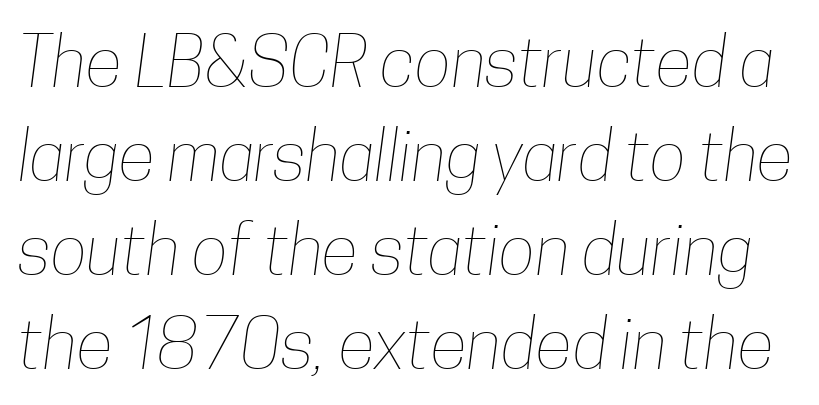
Q: Is the text bold? A: No.
Q: Is the text underlined? A: No.
Q: Is the spacing between letters normal or unusually wide? A: Normal.
Q: Is the spacing between lines tight, normal or loose? A: Normal.
Q: Width (condensed, normal, or wide)? A: Condensed.
Q: Stroke contrast? A: Low.
Q: x-height? A: Medium.
Q: Monospaced? A: No.
